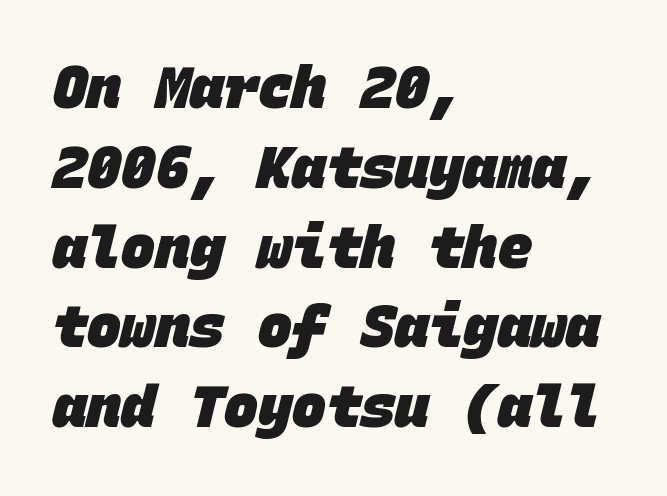
The passage shown is not underscored anywhere. Spacing verdict: monospaced, one width for all characters. The typesetter chose a ragged-right arrangement here. On the weight axis this lands at bold, roughly 700. This rendering leaves character spacing at its baseline value.
